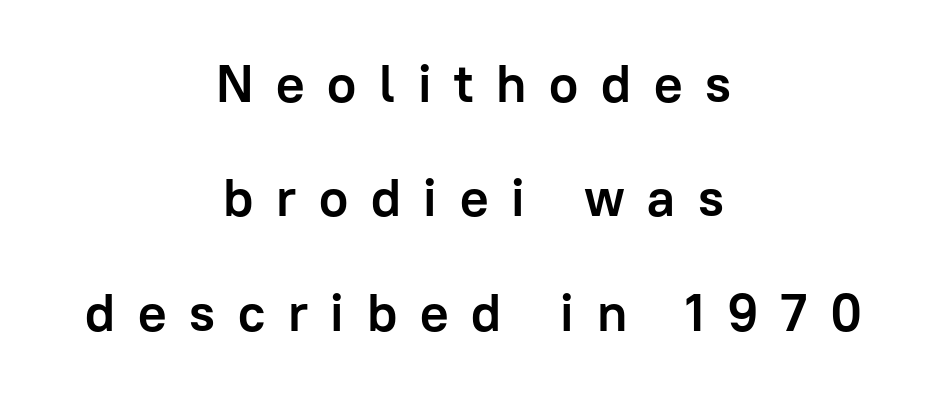
The image shows 53 px semibold sans-serif type, upright; set centered, loose line spacing (2.16x), unusually wide letter spacing (+0.43 em), not underlined; low stroke contrast and a medium x-height.
